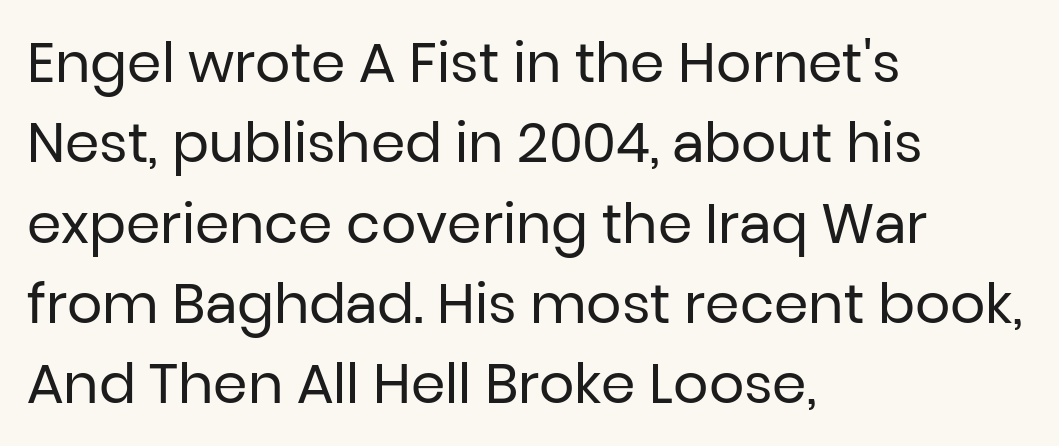
The image shows 55 px regular-weight sans-serif type, upright; set left-aligned, normal line spacing (1.46x), normal letter spacing, not underlined; low stroke contrast and a medium x-height.
